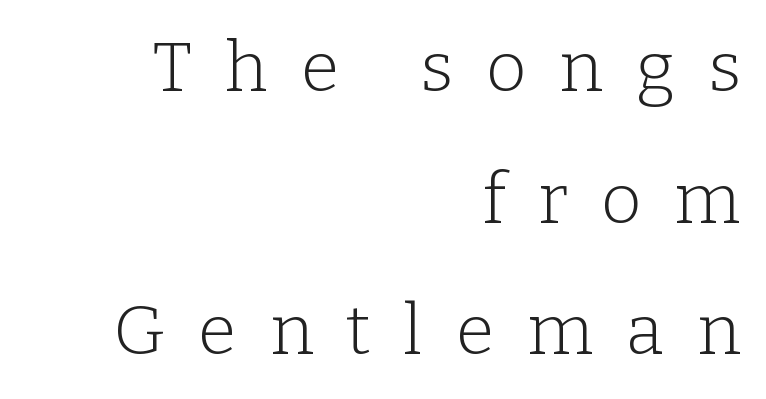
Q: Is the text bold? A: No.
Q: Is the text italic (slanted)? A: No, it is upright.
Q: Is the typeface a serif or a sans-serif typeface? A: Serif.
Q: Is the text underlined? A: No.
Q: How is the paragraph aligned? A: Right-aligned.
Q: Is the spacing between letters normal or unusually wide? A: Unusually wide.
Q: Width (condensed, normal, or wide)? A: Normal.
Q: Stroke contrast? A: Low.
Q: x-height? A: Medium.
Q: Monospaced? A: No.
